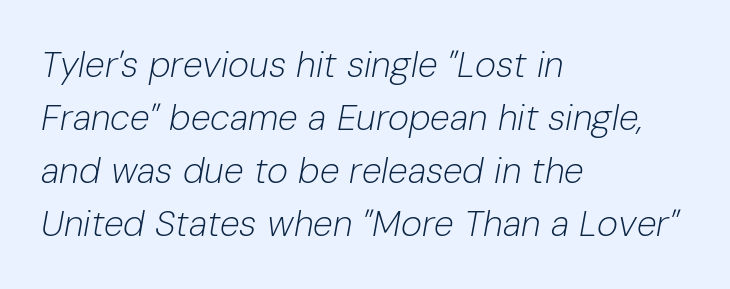
Q: Is the text bold? A: No.
Q: Is the text italic (slanted)? A: Yes, it leans right by about 10 degrees.
Q: Is the text underlined? A: No.
Q: How is the paragraph aligned? A: Left-aligned.
Q: Is the spacing between letters normal or unusually wide? A: Normal.
Q: Is the spacing between lines tight, normal or loose? A: Normal.
Q: Width (condensed, normal, or wide)? A: Normal.
Q: Stroke contrast? A: Low.
Q: x-height? A: Medium.
Q: Monospaced? A: No.
